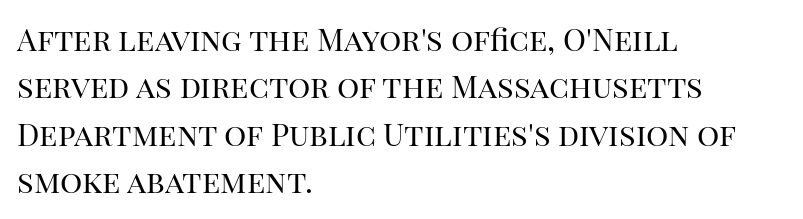
Q: Is the text bold? A: No.
Q: Is the text italic (slanted)? A: No, it is upright.
Q: Is the typeface a serif or a sans-serif typeface? A: Serif.
Q: Is the text underlined? A: No.
Q: How is the paragraph aligned? A: Left-aligned.
Q: Is the spacing between letters normal or unusually wide? A: Normal.
Q: Is the spacing between lines tight, normal or loose? A: Normal.
Q: Width (condensed, normal, or wide)? A: Normal.
Q: Stroke contrast? A: High.
Q: x-height? A: Large.
Q: Monospaced? A: No.
